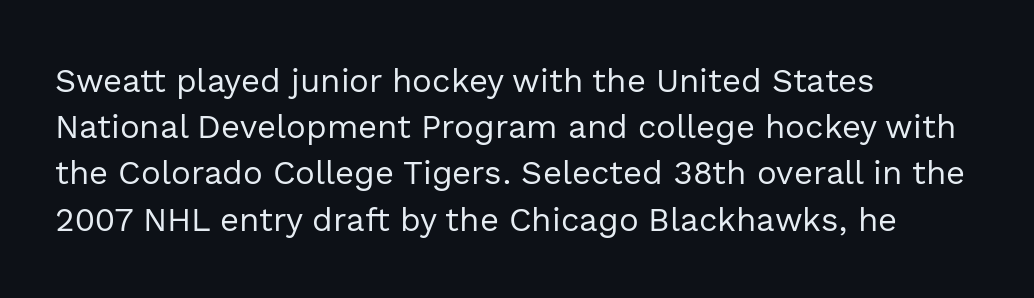
Line beginnings align vertically; line endings do not. Decoration check: the copy has no underline. Spacing verdict: proportional, widths tailored to each character. Observe the ordinary spacing: letters are neighbours, not strangers. A light-to-regular cut is what we see here.
